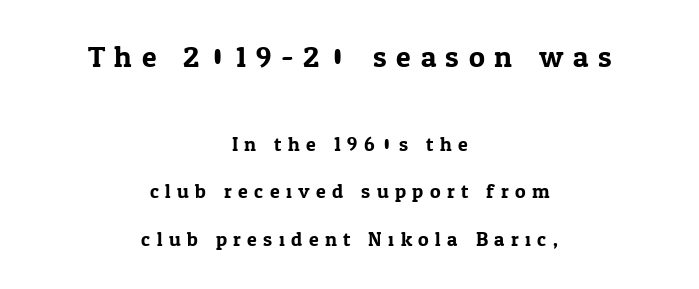
The image shows 30 px serif type, upright; set centered, loose line spacing (2.39x), unusually wide letter spacing (+0.32 em), not underlined; the first (top) block is 1.5x larger; low stroke contrast and a medium x-height.
